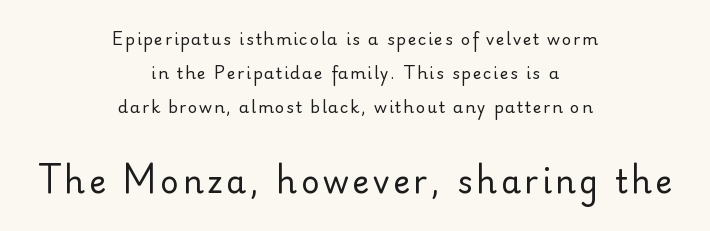
{"serif": "no", "italic": "no", "bold": "no", "weight": "regular", "width": "normal", "stroke_contrast": "low", "x_height": "small", "monospaced": "no", "underline": "no", "align": "center", "line_spacing": "loose", "line_spacing_ratio": 2.12, "larger_block": "second", "size_ratio": 2.0, "glyph_px": 32}
